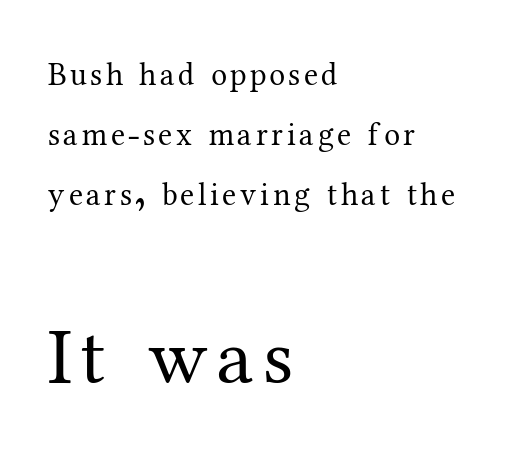
Unlike a clean sans, this face finishes its strokes with serifs. Here the designer chose a conventional face with non-uniform glyph widths. A quiet, ordinary-to-light weight characterises the typeface. Descenders hang freely into open space.
